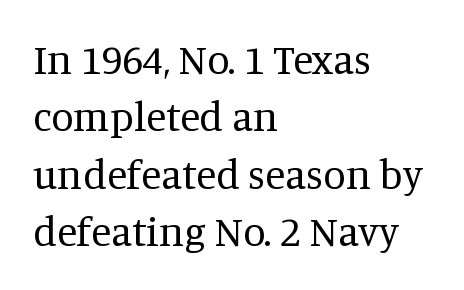
{"serif": "yes", "italic": "no", "bold": "no", "weight": "regular", "width": "normal", "stroke_contrast": "medium", "x_height": "large", "monospaced": "no", "underline": "no", "align": "left", "line_spacing": "normal", "line_spacing_ratio": 1.4, "letter_spacing": "normal", "letter_spacing_em": 0.0, "glyph_px": 41}
